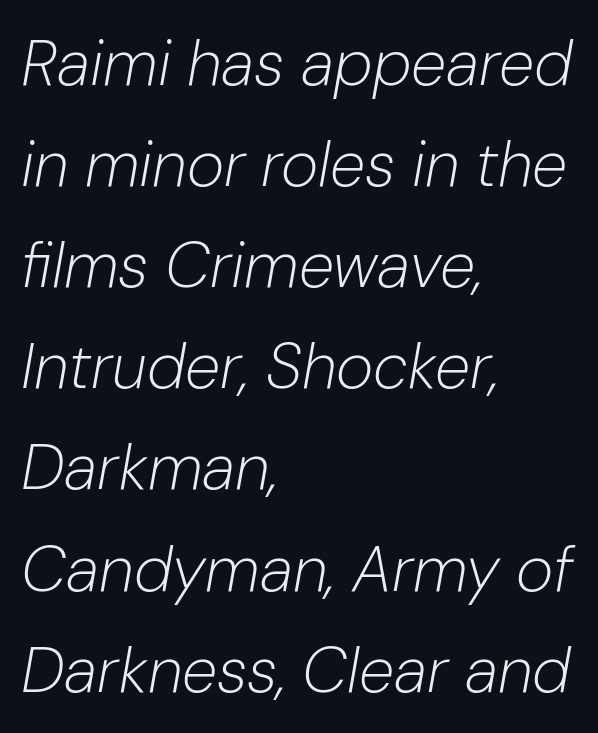
The image shows 64 px light type, italic (leaning right); set left-aligned, normal line spacing (1.58x), normal letter spacing, not underlined; low stroke contrast and a medium x-height.
